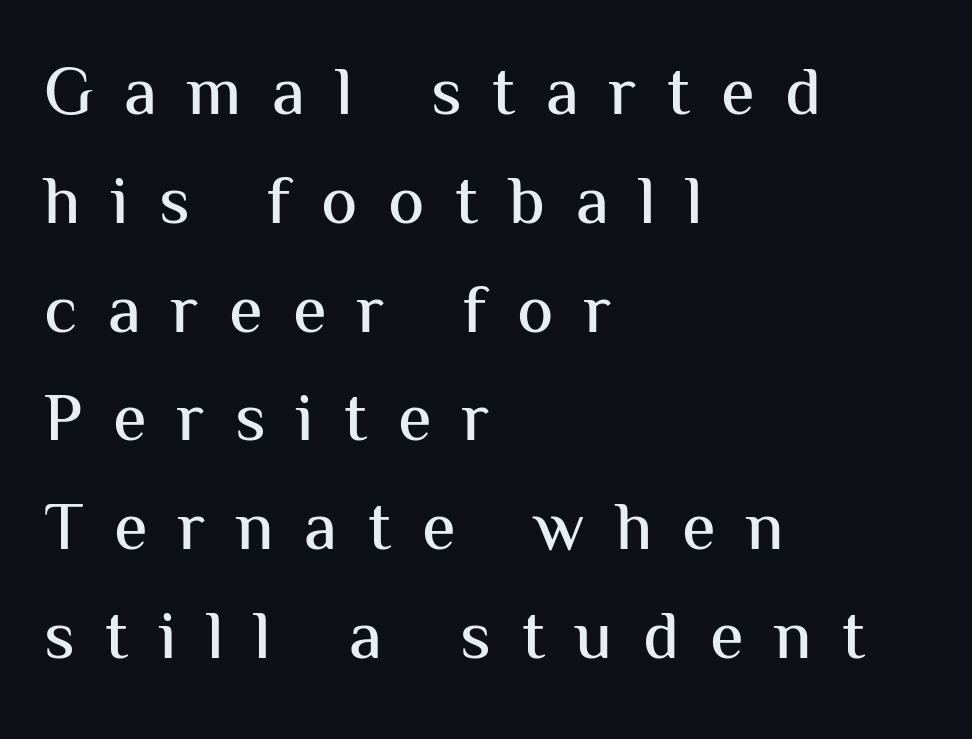
The image shows 68 px sans-serif type, upright; set left-aligned, normal line spacing (1.6x), unusually wide letter spacing (+0.45 em), not underlined; medium stroke contrast and a medium x-height.
